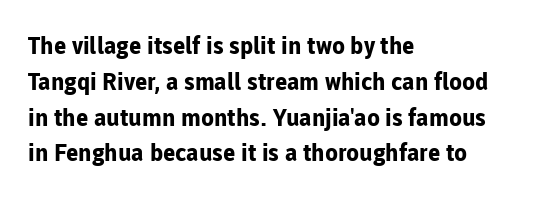
The image shows 24 px bold type, upright; set left-aligned, normal line spacing (1.49x), normal letter spacing, not underlined.
